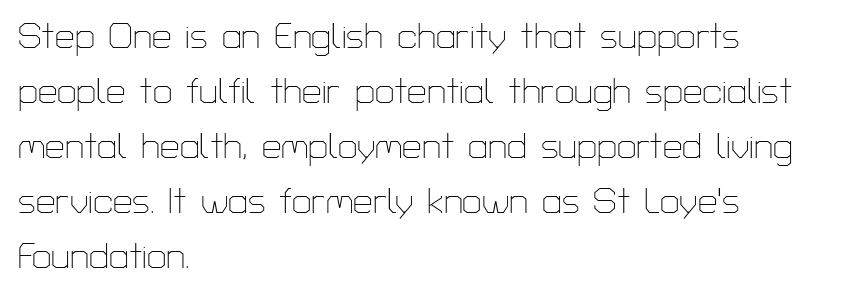
Q: Is the text bold? A: No.
Q: Is the text italic (slanted)? A: No, it is upright.
Q: Is the typeface a serif or a sans-serif typeface? A: Sans-serif.
Q: Is the text underlined? A: No.
Q: How is the paragraph aligned? A: Left-aligned.
Q: Is the spacing between letters normal or unusually wide? A: Normal.
Q: Is the spacing between lines tight, normal or loose? A: Normal.
Q: Width (condensed, normal, or wide)? A: Normal.
Q: Stroke contrast? A: Low.
Q: x-height? A: Medium.
Q: Monospaced? A: No.
